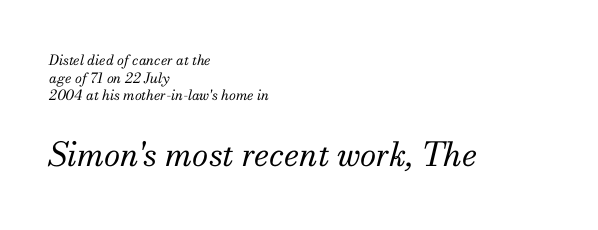
The leading is moderate, giving the passage an even texture. Stroke mass is kept to a normal reading level or below. Is this a sans? No — the strokes have serifs. Quick note: italic. Glyph-to-glyph distance matches everyday printed text. Line starts are locked; line ends wander.
